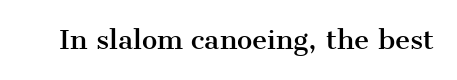
Q: Is the text italic (slanted)? A: No, it is upright.
Q: Is the text underlined? A: No.
Q: Is the spacing between letters normal or unusually wide? A: Normal.
